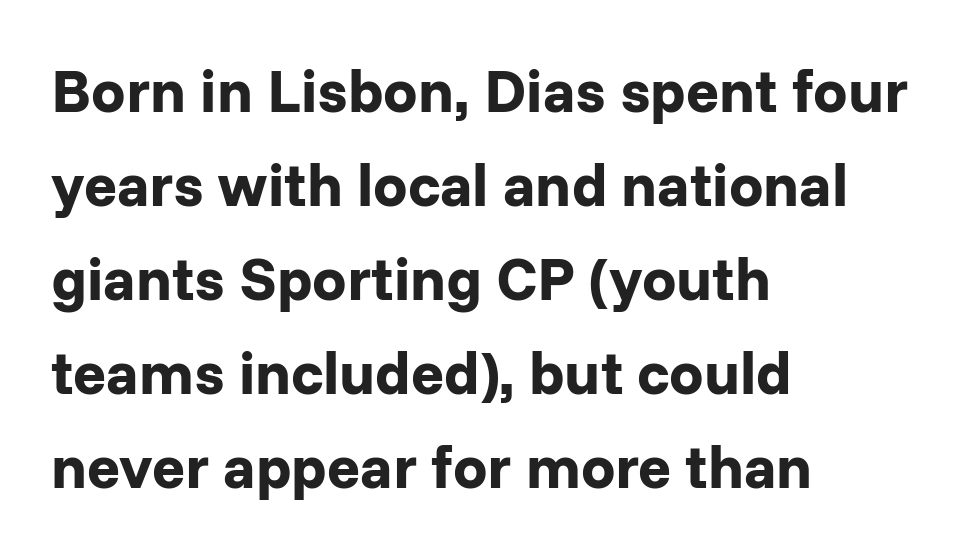
The image shows 61 px bold sans-serif type, upright; set left-aligned, normal line spacing (1.54x), normal letter spacing, not underlined; low stroke contrast and a medium x-height.
